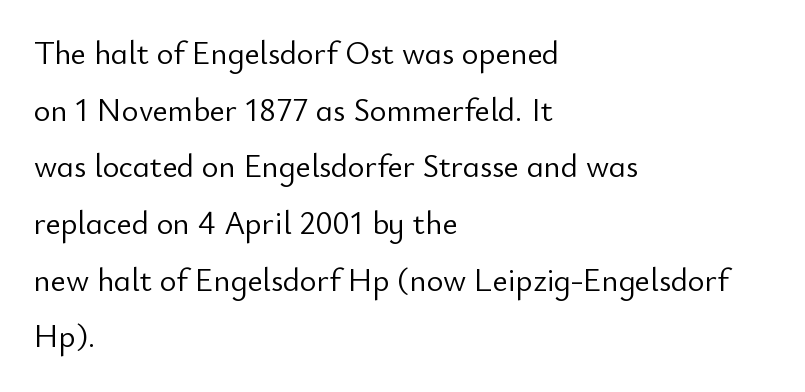
Q: Is the text bold? A: No.
Q: Is the text italic (slanted)? A: No, it is upright.
Q: Is the typeface a serif or a sans-serif typeface? A: Sans-serif.
Q: Is the text underlined? A: No.
Q: How is the paragraph aligned? A: Left-aligned.
Q: Is the spacing between letters normal or unusually wide? A: Normal.
Q: Width (condensed, normal, or wide)? A: Normal.
Q: Stroke contrast? A: Low.
Q: x-height? A: Small.
Q: Monospaced? A: No.
